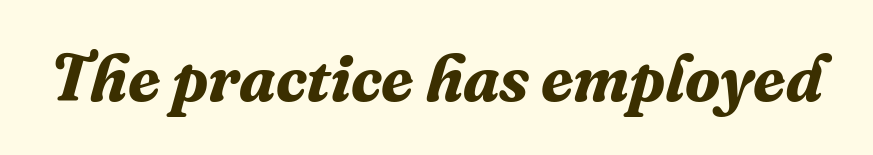
{"serif": "yes", "italic": "yes", "lean": "right", "slant_degrees": 16, "bold": "yes", "weight": "bold", "width": "normal", "stroke_contrast": "medium", "x_height": "medium", "monospaced": "no", "underline": "no", "letter_spacing": "normal", "letter_spacing_em": 0.0, "glyph_px": 65}
